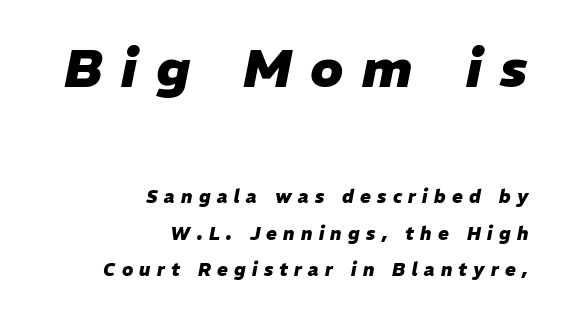
Q: Is the text bold? A: Yes.
Q: Is the text italic (slanted)? A: Yes, it leans right by about 11 degrees.
Q: Is the text underlined? A: No.
Q: How is the paragraph aligned? A: Right-aligned.
Q: Is the spacing between letters normal or unusually wide? A: Unusually wide.
Q: Is the spacing between lines tight, normal or loose? A: Loose.
Q: Which block of text is set in a larger size, the first (top) or the second (bottom)? A: The first (top) one.
Q: Width (condensed, normal, or wide)? A: Normal.
Q: Stroke contrast? A: Low.
Q: x-height? A: Medium.
Q: Monospaced? A: No.
